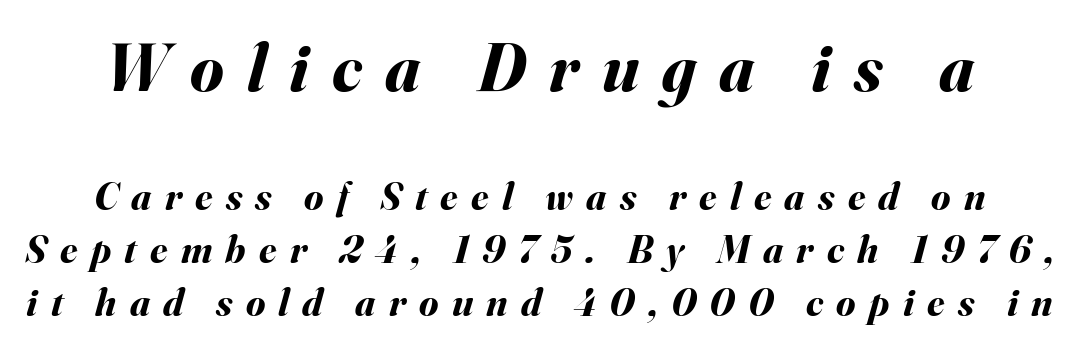
{"italic": "yes", "lean": "right", "slant_degrees": 16, "bold": "yes", "weight": "bold", "width": "normal", "stroke_contrast": "medium", "x_height": "small", "monospaced": "no", "underline": "no", "line_spacing": "normal", "line_spacing_ratio": 1.36, "letter_spacing": "wide", "letter_spacing_em": 0.34, "larger_block": "first", "size_ratio": 1.74, "glyph_px": 68}
